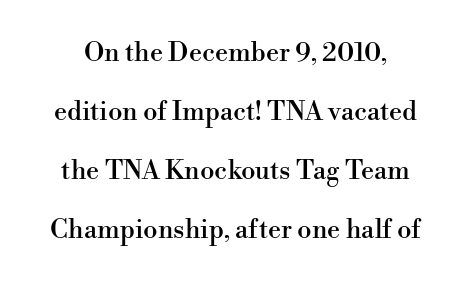
There is no visible air inserted between adjacent glyphs. This rendering features lettering with no underline. Whoever set this chose breathing room over compactness in the vertical rhythm. This is the regular roman posture of the typeface.
